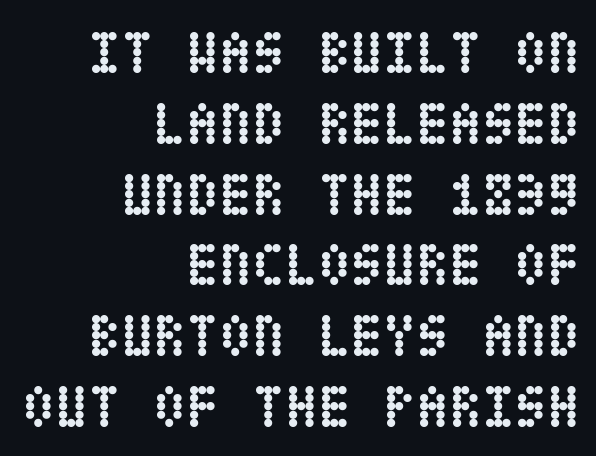
Q: Is the text bold? A: Yes.
Q: Is the text italic (slanted)? A: No, it is upright.
Q: Is the text underlined? A: No.
Q: How is the paragraph aligned? A: Right-aligned.
Q: Is the spacing between letters normal or unusually wide? A: Normal.
Q: Width (condensed, normal, or wide)? A: Condensed.
Q: Stroke contrast? A: Low.
Q: x-height? A: Large.
